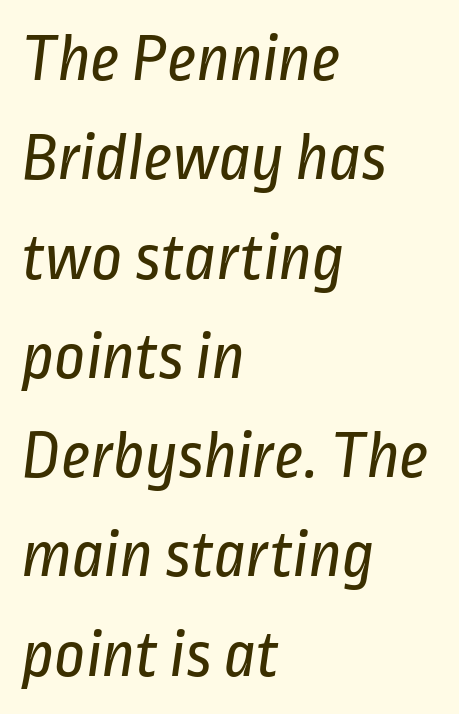
The image shows 68 px regular-weight, condensed sans-serif type; set left-aligned, normal line spacing (1.46x), normal letter spacing, not underlined; low stroke contrast and a medium x-height.
